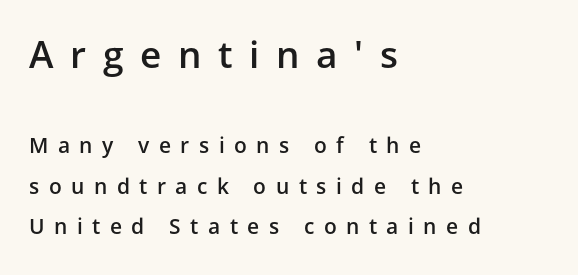
Q: Is the text bold? A: Semi-bold.
Q: Is the text italic (slanted)? A: No, it is upright.
Q: Is the typeface a serif or a sans-serif typeface? A: Sans-serif.
Q: Is the text underlined? A: No.
Q: How is the paragraph aligned? A: Left-aligned.
Q: Is the spacing between letters normal or unusually wide? A: Unusually wide.
Q: Is the spacing between lines tight, normal or loose? A: Loose.
Q: Which block of text is set in a larger size, the first (top) or the second (bottom)? A: The first (top) one.
Q: Width (condensed, normal, or wide)? A: Normal.
Q: Stroke contrast? A: Low.
Q: x-height? A: Medium.
Q: Monospaced? A: No.
